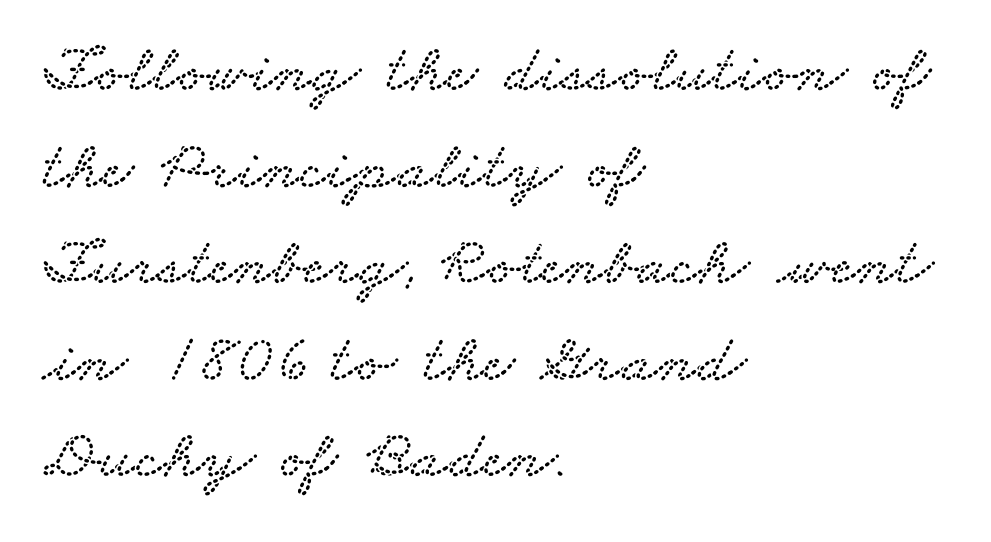
{"serif": "yes", "width": "wide", "stroke_contrast": "low", "x_height": "small", "monospaced": "no", "underline": "no", "align": "left", "line_spacing": "normal", "line_spacing_ratio": 1.42, "letter_spacing": "normal", "letter_spacing_em": 0.0, "glyph_px": 68}
